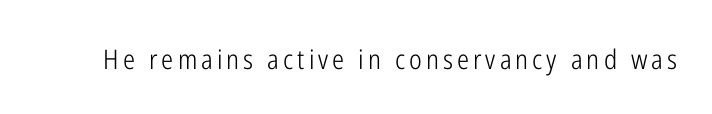
{"italic": "no", "bold": "no", "underline": "no", "glyph_px": 27}
